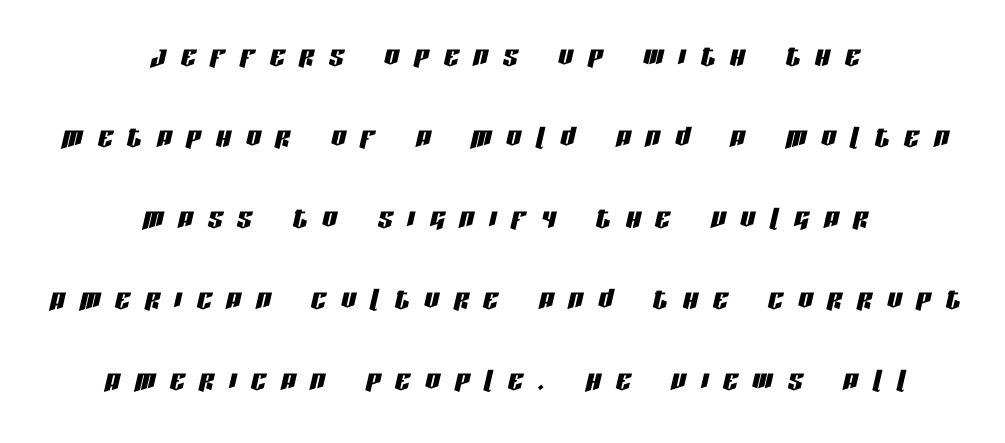
{"italic": "yes", "lean": "right", "slant_degrees": 13, "width": "condensed", "stroke_contrast": "low", "x_height": "large", "monospaced": "no", "underline": "no", "align": "center", "line_spacing": "loose", "line_spacing_ratio": 2.19, "letter_spacing": "wide", "letter_spacing_em": 0.4, "glyph_px": 37}
